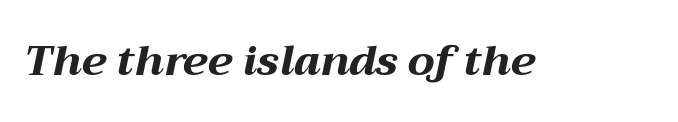
Q: Is the text bold? A: Yes.
Q: Is the text italic (slanted)? A: Yes, it leans right by about 12 degrees.
Q: Is the text underlined? A: No.
Q: Is the spacing between letters normal or unusually wide? A: Normal.
Q: Width (condensed, normal, or wide)? A: Wide.
Q: Stroke contrast? A: Medium.
Q: x-height? A: Medium.
Q: Monospaced? A: No.
